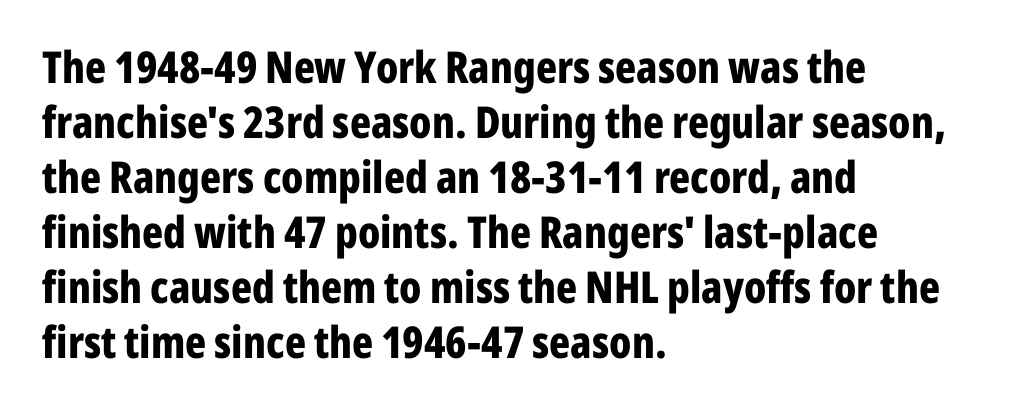
Q: Is the text bold? A: Yes.
Q: Is the text italic (slanted)? A: No, it is upright.
Q: Is the typeface a serif or a sans-serif typeface? A: Sans-serif.
Q: Is the text underlined? A: No.
Q: How is the paragraph aligned? A: Left-aligned.
Q: Is the spacing between letters normal or unusually wide? A: Normal.
Q: Is the spacing between lines tight, normal or loose? A: Normal.
Q: Width (condensed, normal, or wide)? A: Condensed.
Q: Stroke contrast? A: Low.
Q: x-height? A: Medium.
Q: Monospaced? A: No.
